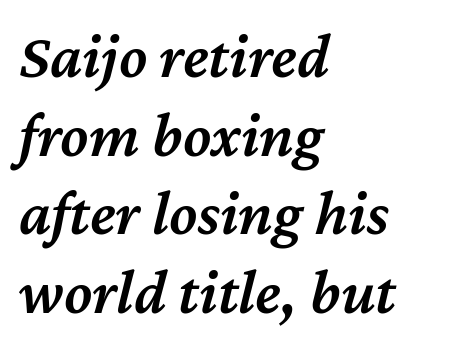
{"italic": "yes", "lean": "right", "slant_degrees": 12, "bold": "semi", "weight": "semibold", "width": "normal", "stroke_contrast": "medium", "x_height": "medium", "monospaced": "no", "underline": "no", "align": "left", "line_spacing_ratio": 1.23, "letter_spacing": "normal", "letter_spacing_em": 0.0, "glyph_px": 64}
